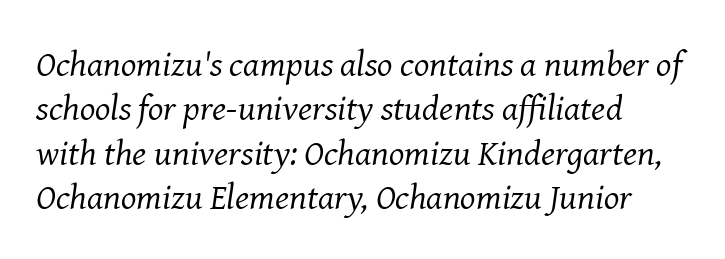
Nothing heavy about these letters — not bold at all. The lines are quadded left. Underlining? Definitely not there. Is the type slanted? Yes — the strokes lean at a clear angle. You could not count columns in this text — the font is proportionally spaced.
